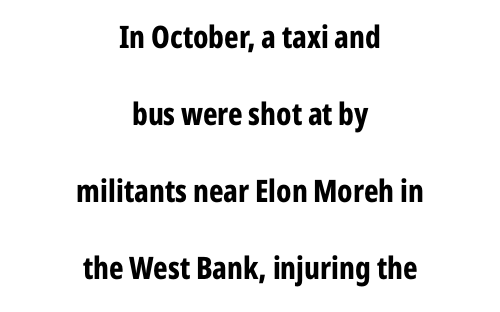
The image shows 31 px bold, condensed sans-serif type, upright; set centered, loose line spacing (2.48x), normal letter spacing, not underlined; low stroke contrast and a medium x-height.
